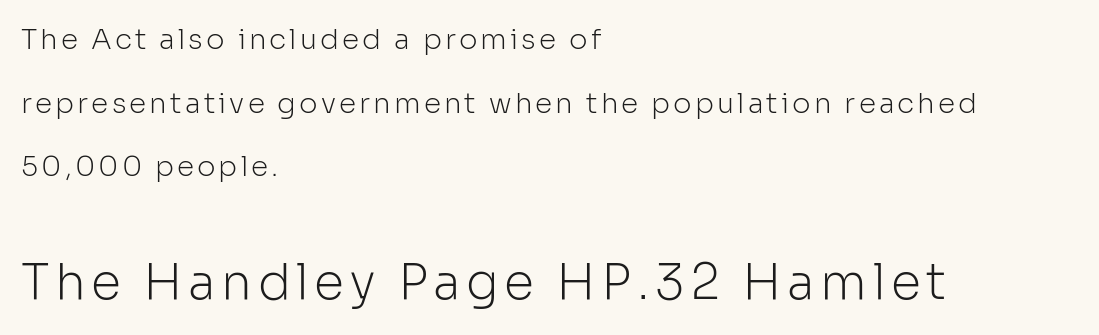
Q: Is the text bold? A: No.
Q: Is the text italic (slanted)? A: No, it is upright.
Q: Is the typeface a serif or a sans-serif typeface? A: Sans-serif.
Q: Is the text underlined? A: No.
Q: How is the paragraph aligned? A: Left-aligned.
Q: Is the spacing between lines tight, normal or loose? A: Loose.
Q: Which block of text is set in a larger size, the first (top) or the second (bottom)? A: The second (bottom) one.
Q: Width (condensed, normal, or wide)? A: Normal.
Q: Stroke contrast? A: Low.
Q: x-height? A: Medium.
Q: Monospaced? A: No.
